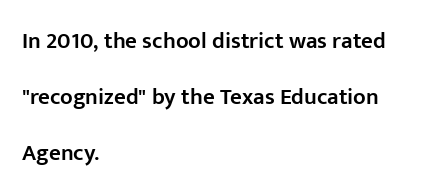
{"italic": "no", "bold": "semi", "underline": "no", "align": "left", "line_spacing": "loose", "line_spacing_ratio": 2.44, "letter_spacing": "normal", "letter_spacing_em": 0.0, "glyph_px": 23}
